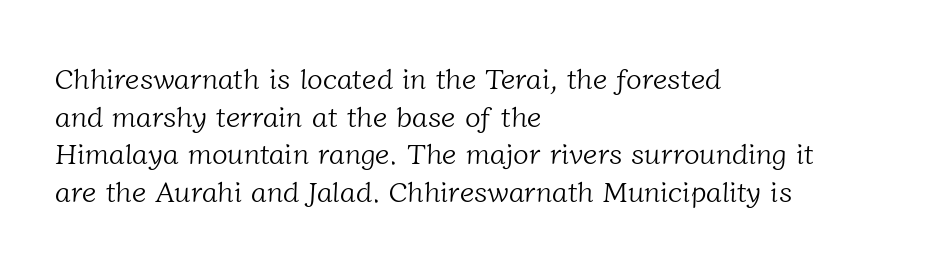
{"serif": "yes", "bold": "no", "weight": "light", "width": "normal", "stroke_contrast": "low", "x_height": "medium", "monospaced": "no", "underline": "no", "align": "left", "line_spacing": "normal", "line_spacing_ratio": 1.3, "letter_spacing": "normal", "letter_spacing_em": 0.0, "glyph_px": 29}
